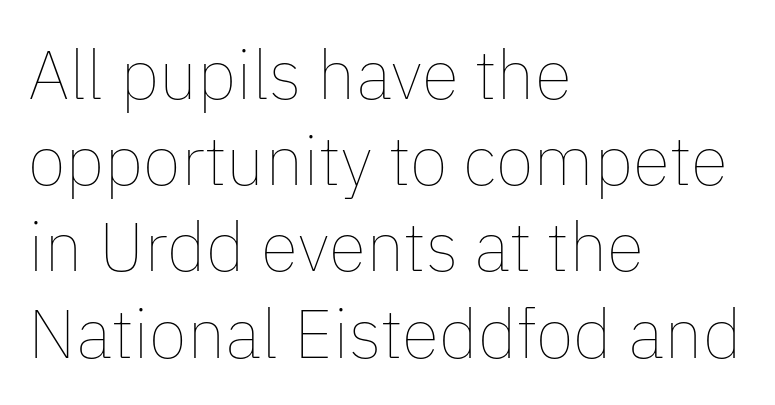
The image shows 69 px thin type, upright; set left-aligned, normal line spacing (1.25x), normal letter spacing, not underlined; low stroke contrast and a medium x-height.
